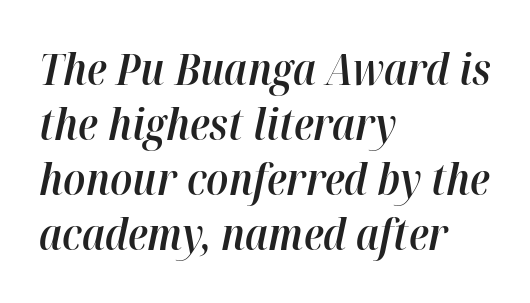
The image shows 43 px semibold type, italic (leaning right); set left-aligned, normal line spacing (1.28x), normal letter spacing, not underlined; high stroke contrast and a medium x-height.
